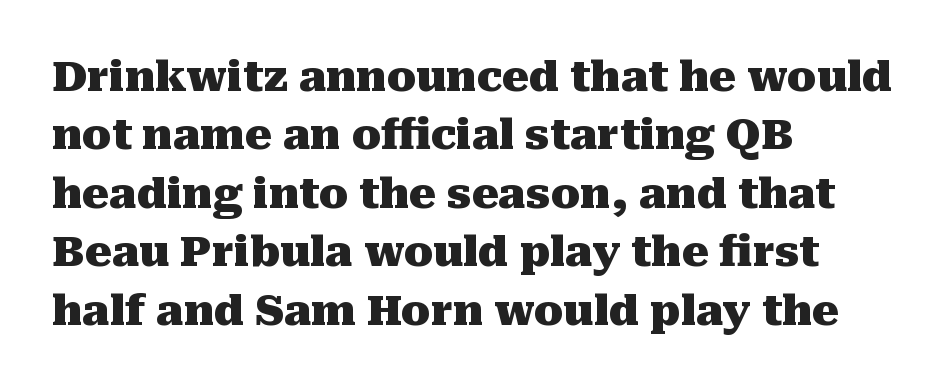
The image shows 42 px heavy serif type, upright; set left-aligned, normal line spacing (1.39x), normal letter spacing, not underlined; medium stroke contrast and a medium x-height.
